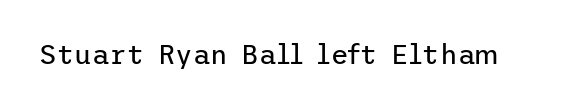
Has an underline been added? It has not. The type is set solid horizontally, with unmodified tracking. The characters are drawn with everyday or finer stroke widths. Every character sits straight up, as roman type does.
